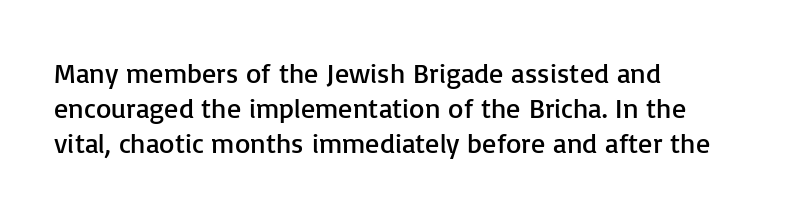
Visually the block forms a straight wall on the left and a jagged coastline on the right. Interline gaps are of average width in this sample. The font family rendered here belongs to the sans-serif group. No chunkiness to these letters — they're not bold. Style check: upright.
